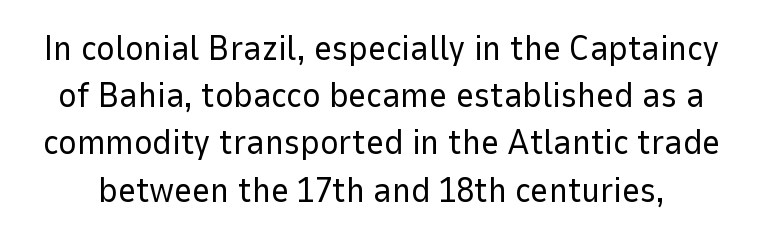
Q: Is the text bold? A: No.
Q: Is the text italic (slanted)? A: No, it is upright.
Q: Is the typeface a serif or a sans-serif typeface? A: Sans-serif.
Q: Is the text underlined? A: No.
Q: Is the spacing between letters normal or unusually wide? A: Normal.
Q: Is the spacing between lines tight, normal or loose? A: Normal.
Q: Width (condensed, normal, or wide)? A: Normal.
Q: Stroke contrast? A: Low.
Q: x-height? A: Medium.
Q: Monospaced? A: No.
